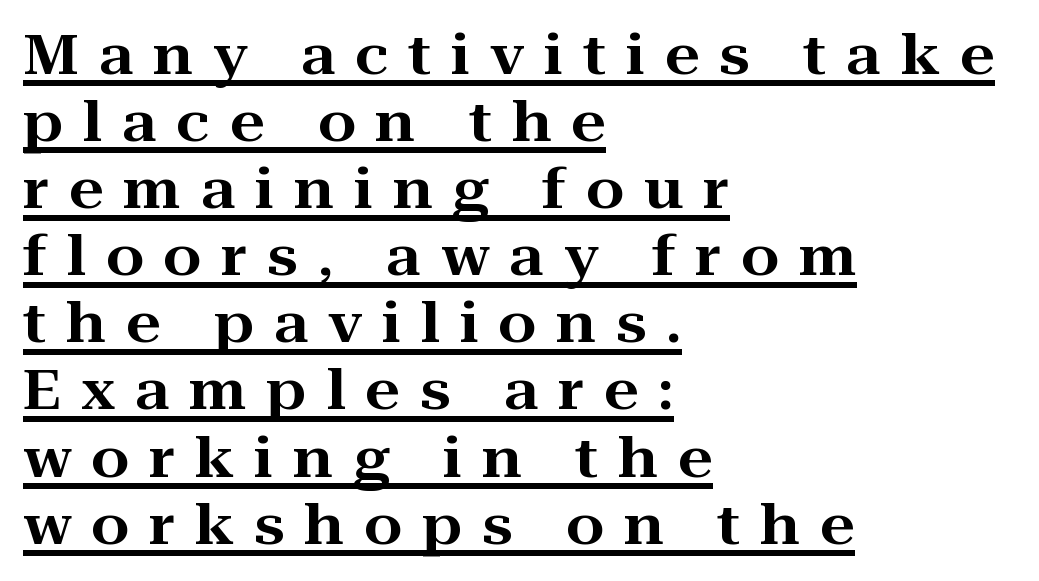
The image shows 55 px wide serif type, upright; set left-aligned, line spacing 1.22x, unusually wide letter spacing (+0.36 em), underlined; high stroke contrast and a medium x-height.
